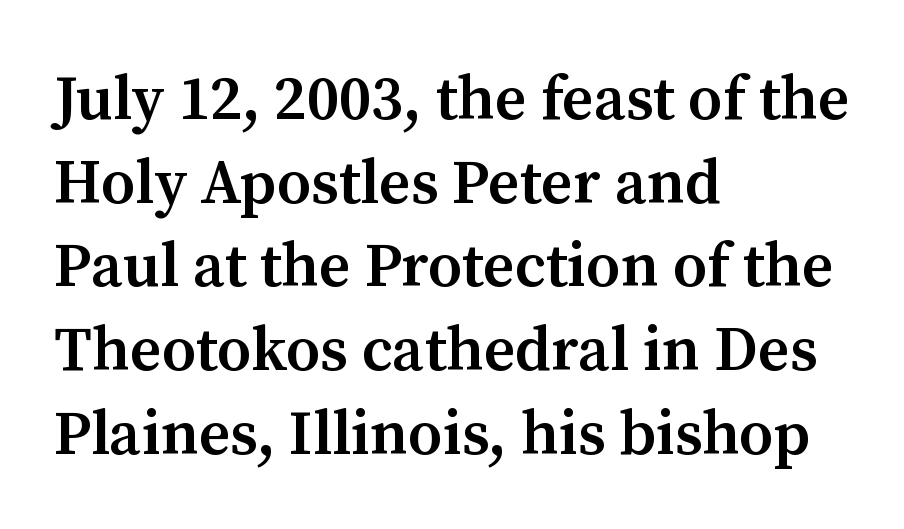
{"serif": "yes", "italic": "no", "bold": "semi", "weight": "semibold", "width": "normal", "stroke_contrast": "medium", "x_height": "medium", "monospaced": "no", "underline": "no", "align": "left", "line_spacing": "normal", "line_spacing_ratio": 1.35, "letter_spacing": "normal", "letter_spacing_em": 0.0, "glyph_px": 62}
